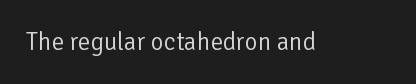
The image shows 25 px text type, upright; set normal letter spacing, not underlined.
